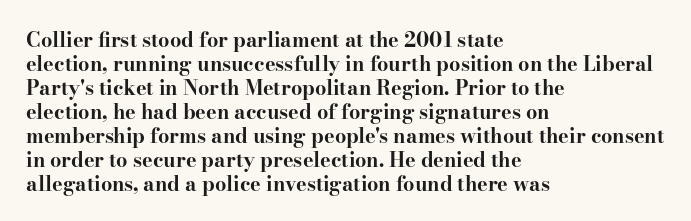
Q: Is the text bold? A: Yes.
Q: Is the text italic (slanted)? A: No, it is upright.
Q: Is the text underlined? A: No.
Q: How is the paragraph aligned? A: Left-aligned.
Q: Is the spacing between letters normal or unusually wide? A: Normal.
